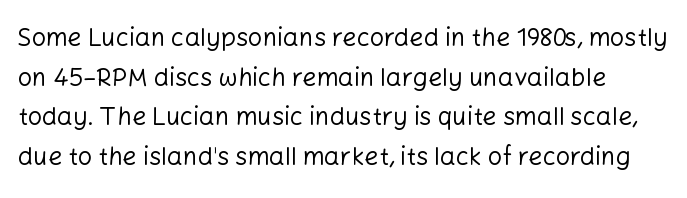
The typeface has the unassuming heft of standard copy or less. This sample uses an upright cut, with every glyph sitting square on the baseline. These lines keep a tight, regular rhythm from letter to letter. The foot of each line stays bare and open. What's the leading like? Ordinary, nothing unusual.
